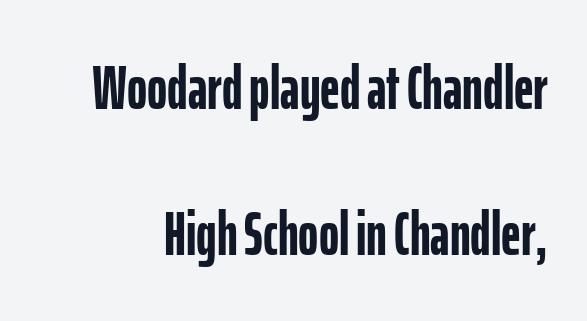
The image shows 61 px semibold, condensed sans-serif type, upright; set loose line spacing (2.39x), normal letter spacing, not underlined; low stroke contrast and a medium x-height.
